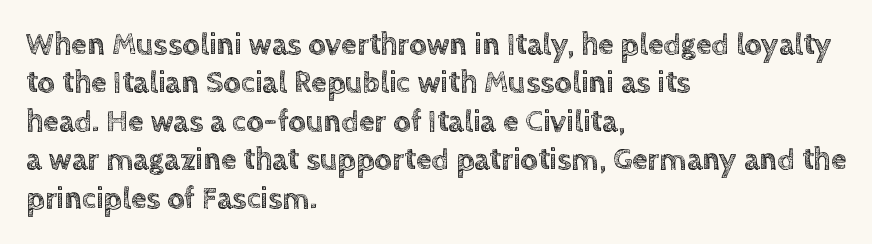
{"italic": "no", "width": "normal", "x_height": "large", "monospaced": "no", "underline": "no", "align": "left", "line_spacing_ratio": 1.24, "letter_spacing": "normal", "letter_spacing_em": 0.0, "glyph_px": 31}
